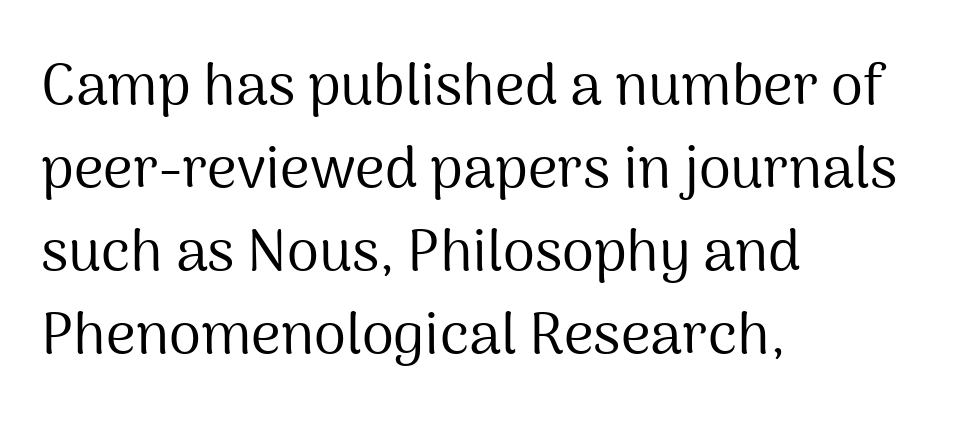
Q: Is the text bold? A: No.
Q: Is the text italic (slanted)? A: No, it is upright.
Q: Is the typeface a serif or a sans-serif typeface? A: Sans-serif.
Q: Is the text underlined? A: No.
Q: How is the paragraph aligned? A: Left-aligned.
Q: Is the spacing between letters normal or unusually wide? A: Normal.
Q: Is the spacing between lines tight, normal or loose? A: Normal.
Q: Width (condensed, normal, or wide)? A: Normal.
Q: Stroke contrast? A: Medium.
Q: x-height? A: Medium.
Q: Monospaced? A: No.
